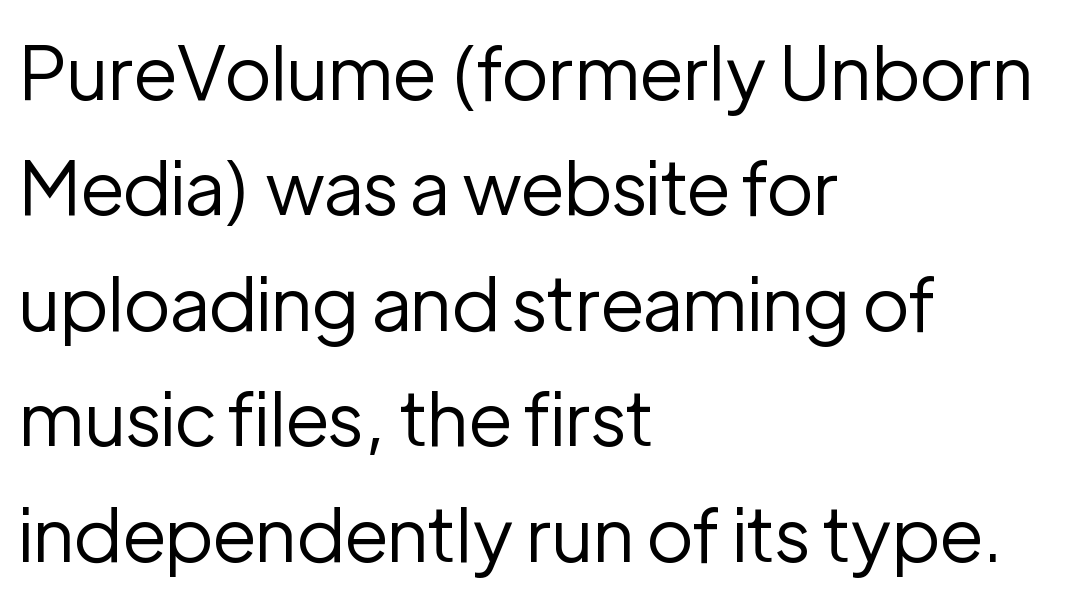
The image shows 75 px regular-weight sans-serif type, upright; set left-aligned, normal line spacing (1.54x), normal letter spacing, not underlined; low stroke contrast and a medium x-height.
